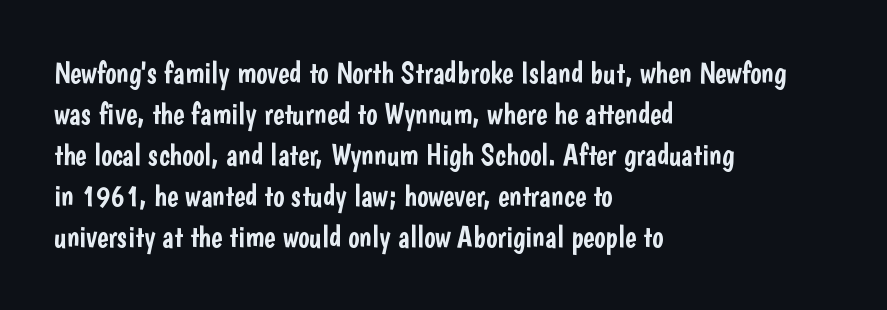
Character widths vary here, with narrow letters taking less room than wide ones. Nobody drew a line under any word here. If you measured baseline to baseline, you'd find a middling distance. The font family rendered here belongs to the sans-serif group. If you drew a ruler down the left edge, every line would touch it.
